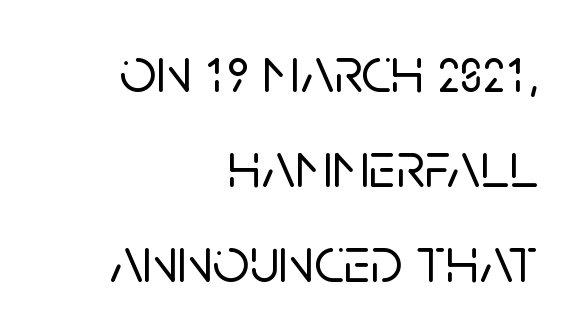
The image shows 65 px sans-serif type, upright; set right-aligned, normal line spacing (1.46x), normal letter spacing, not underlined; low stroke contrast and a large x-height.
